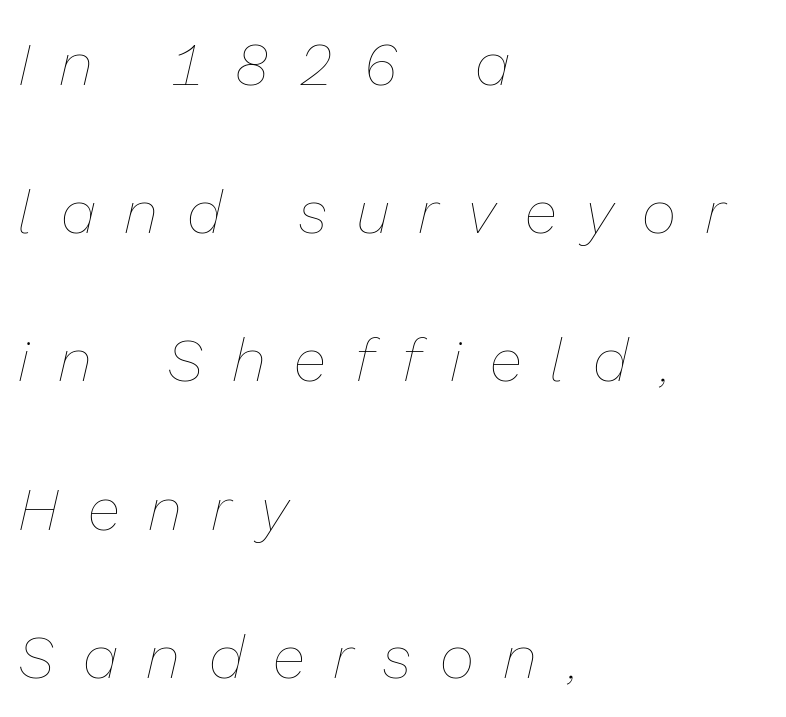
The glyphs are unaccompanied by any horizontal stroke below them. Quick note: italic. The space between consecutive lines is lavish. The characters are drawn with everyday or finer stroke widths.
